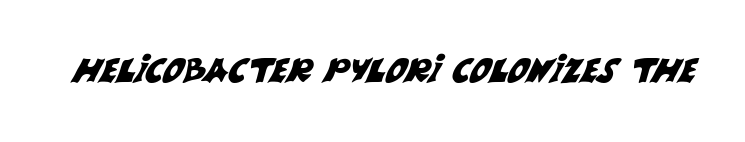
Q: Is the typeface a serif or a sans-serif typeface? A: Sans-serif.
Q: Is the text underlined? A: No.
Q: Is the spacing between letters normal or unusually wide? A: Normal.
Q: Width (condensed, normal, or wide)? A: Normal.
Q: Stroke contrast? A: Medium.
Q: x-height? A: Large.
Q: Monospaced? A: No.
